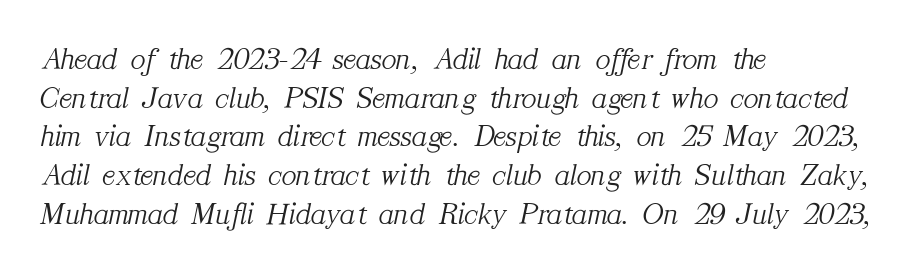
The image shows 31 px light serif type, italic (leaning right); set left-aligned, normal line spacing (1.25x), normal letter spacing, not underlined; medium stroke contrast and a medium x-height.
